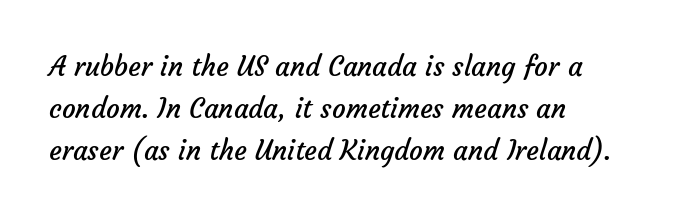
The compositor pushed each line to the left boundary. Summary of vertical rhythm: regular, with standard interline spacing. Honestly, there is no underline to notice here at all. Heft: none added — not bold.
